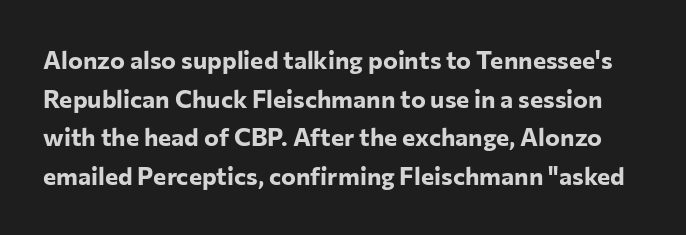
Successive baselines arrive at the customary interval. Any mark beneath the type? The region is blank. A roman cut, with each character standing at attention. Is the letter spacing exaggerated? No — it looks like the ordinary default. Weight check: bold — yes, fully.
